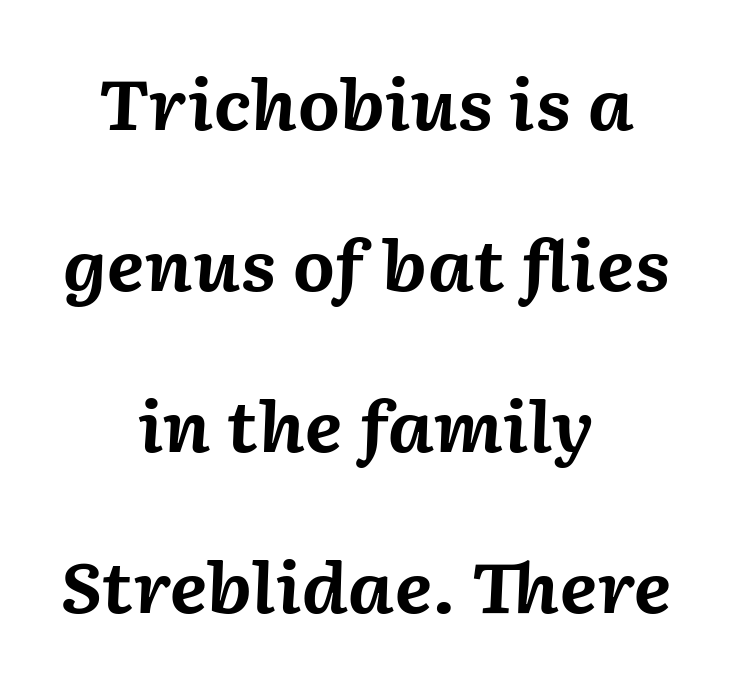
{"italic": "yes", "lean": "right", "slant_degrees": 2, "bold": "yes", "weight": "bold", "width": "normal", "stroke_contrast": "medium", "x_height": "medium", "monospaced": "no", "underline": "no", "align": "center", "line_spacing": "loose", "line_spacing_ratio": 2.37, "letter_spacing": "normal", "letter_spacing_em": 0.0, "glyph_px": 68}
